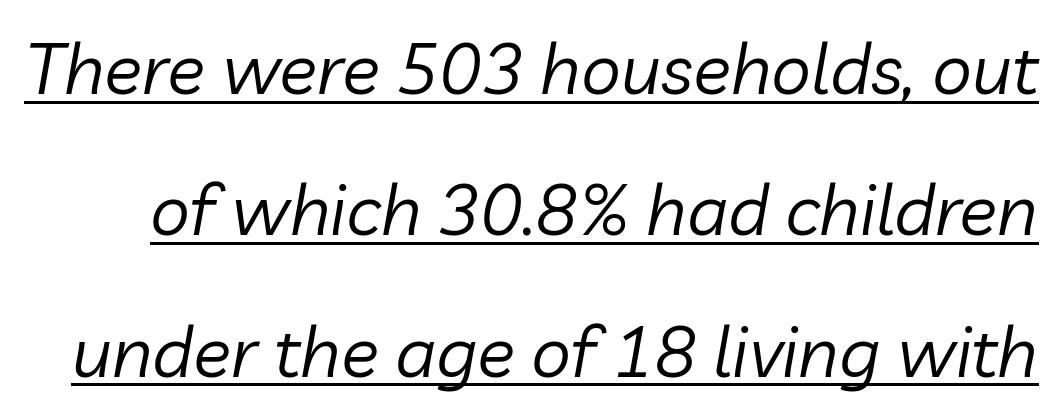
{"italic": "yes", "lean": "right", "slant_degrees": 10, "bold": "no", "weight": "regular", "width": "normal", "stroke_contrast": "low", "x_height": "medium", "monospaced": "no", "underline": "yes", "line_spacing": "loose", "line_spacing_ratio": 1.99, "letter_spacing": "normal", "letter_spacing_em": 0.0, "glyph_px": 71}
